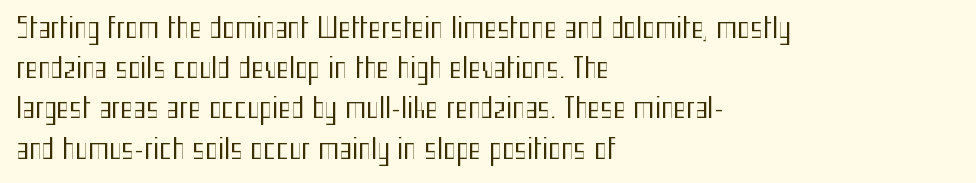
The image shows 27 px text type, upright; set left-aligned, normal line spacing (1.49x), normal letter spacing, not underlined.
